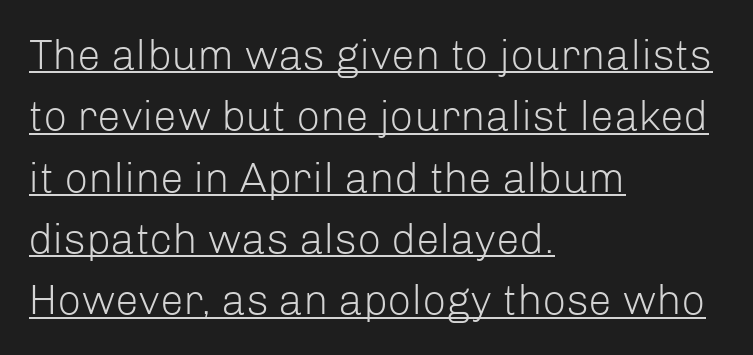
{"serif": "no", "italic": "no", "bold": "no", "weight": "light", "width": "normal", "stroke_contrast": "low", "x_height": "medium", "monospaced": "no", "underline": "yes", "align": "left", "line_spacing": "normal", "line_spacing_ratio": 1.46, "letter_spacing": "normal", "letter_spacing_em": 0.0, "glyph_px": 42}
